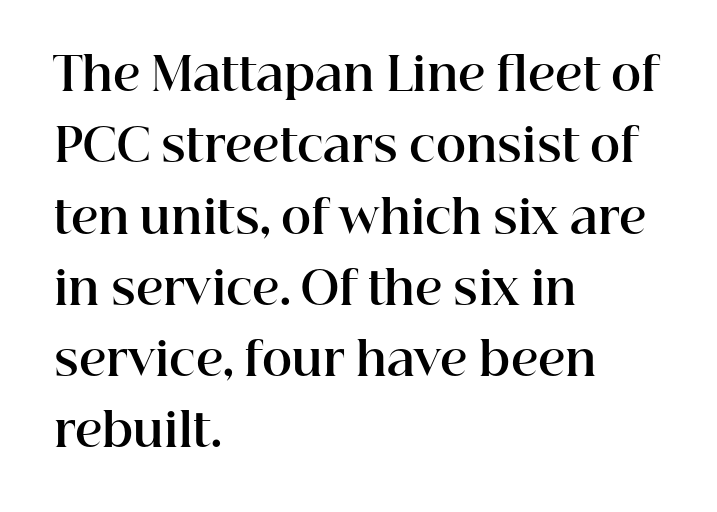
{"serif": "yes", "italic": "no", "bold": "yes", "weight": "bold", "width": "normal", "stroke_contrast": "high", "x_height": "medium", "monospaced": "no", "underline": "no", "align": "left", "line_spacing": "normal", "line_spacing_ratio": 1.55, "letter_spacing": "normal", "letter_spacing_em": 0.0, "glyph_px": 46}
